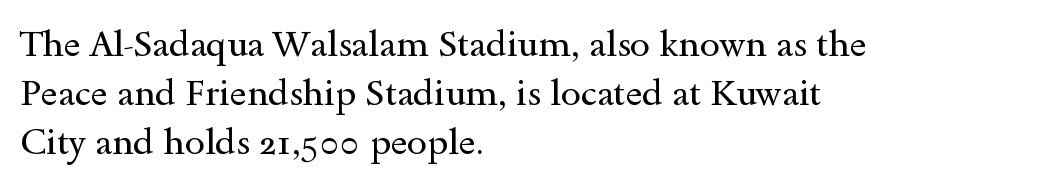
The image shows 36 px regular-weight, wide serif type, upright; set left-aligned, normal line spacing (1.36x), normal letter spacing, not underlined; a small x-height.
